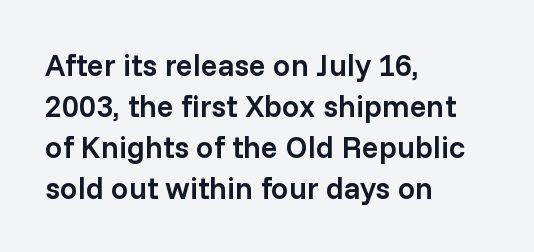
Q: Is the text bold? A: Semi-bold.
Q: Is the text italic (slanted)? A: No, it is upright.
Q: Is the typeface a serif or a sans-serif typeface? A: Sans-serif.
Q: Is the text underlined? A: No.
Q: How is the paragraph aligned? A: Left-aligned.
Q: Is the spacing between letters normal or unusually wide? A: Normal.
Q: Is the spacing between lines tight, normal or loose? A: Normal.
Q: Width (condensed, normal, or wide)? A: Normal.
Q: Stroke contrast? A: Low.
Q: x-height? A: Medium.
Q: Monospaced? A: No.
